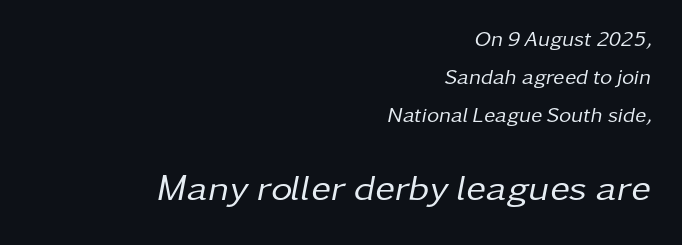
Counters stay open thanks to moderate or lighter strokes. Bigger letters appear in the bottom chunk; the top chunk is reduced. Letter spacing: default. Only glyphs here, with clear space below each row. The rendering uses natural spacing where letterforms have individual widths. Emphasis-style slanted type is in use.
